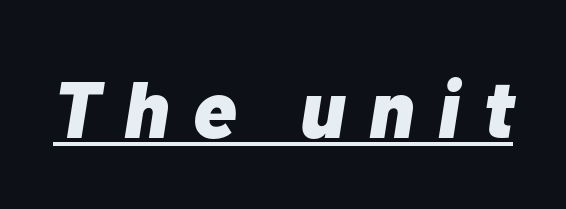
{"italic": "yes", "lean": "right", "slant_degrees": 10, "bold": "yes", "weight": "heavy", "width": "normal", "stroke_contrast": "low", "x_height": "medium", "monospaced": "no", "underline": "yes", "letter_spacing": "wide", "letter_spacing_em": 0.3, "glyph_px": 80}
